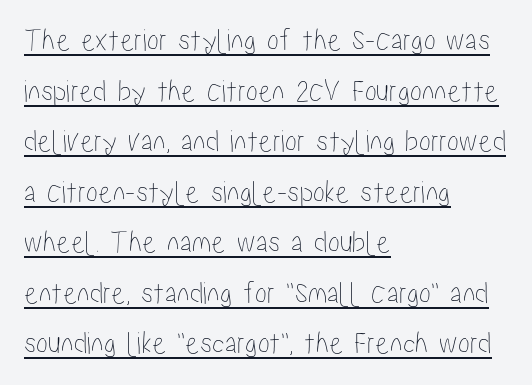
What decoration does the sample have? An underline. Letter spacing: default. The paragraph has a hard left edge and a soft right edge. Looks like regular typesetting: each glyph gets only the width it needs.
